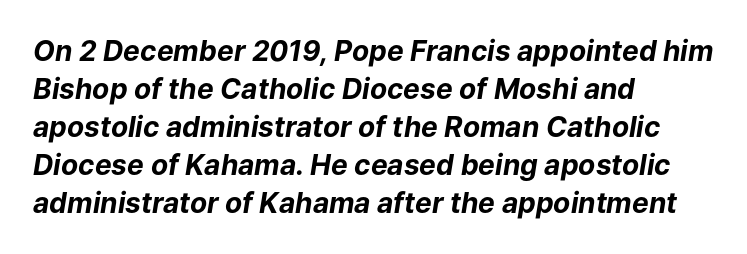
Q: Is the text bold? A: Yes.
Q: Is the text italic (slanted)? A: Yes, it leans right by about 9 degrees.
Q: Is the text underlined? A: No.
Q: How is the paragraph aligned? A: Left-aligned.
Q: Is the spacing between letters normal or unusually wide? A: Normal.
Q: Is the spacing between lines tight, normal or loose? A: Normal.
Q: Width (condensed, normal, or wide)? A: Normal.
Q: Stroke contrast? A: Low.
Q: x-height? A: Medium.
Q: Monospaced? A: No.
